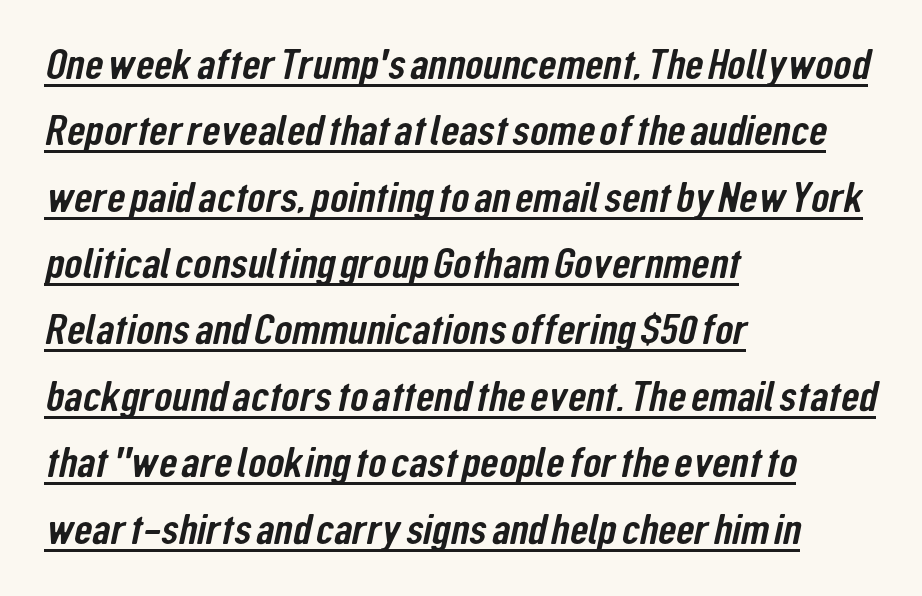
Q: Is the typeface a serif or a sans-serif typeface? A: Sans-serif.
Q: Is the text underlined? A: Yes.
Q: How is the paragraph aligned? A: Left-aligned.
Q: Is the spacing between letters normal or unusually wide? A: Normal.
Q: Is the spacing between lines tight, normal or loose? A: Normal.
Q: Width (condensed, normal, or wide)? A: Condensed.
Q: Stroke contrast? A: Low.
Q: x-height? A: Medium.
Q: Monospaced? A: No.
